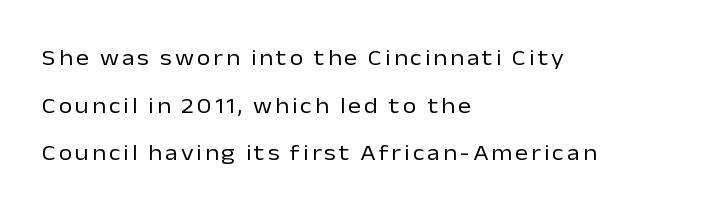
Is the stroke heavy? The answer is a plain regular-or-lighter. This sample trades compactness for vertical openness between lines. The compositor pushed each line to the left boundary. The strip under each line holds only bare page. The specimen reads as upright at a glance.
